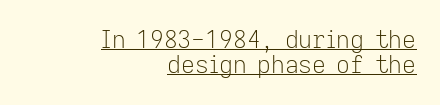
Q: Is the text bold? A: No.
Q: Is the text italic (slanted)? A: No, it is upright.
Q: Is the text underlined? A: Yes.
Q: How is the paragraph aligned? A: Right-aligned.
Q: Is the spacing between letters normal or unusually wide? A: Normal.
Q: Is the spacing between lines tight, normal or loose? A: Tight.
